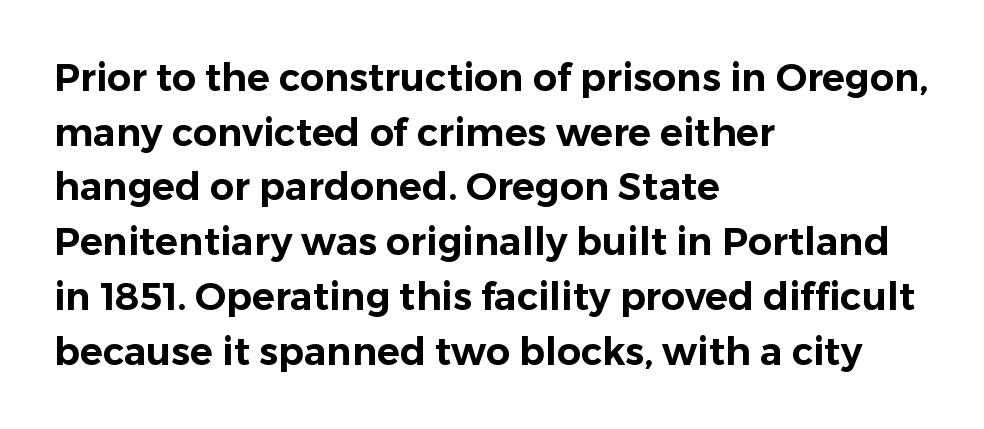
Tracking value appears to be zero — textbook default spacing. Think of a printed novel: that variable character pitch is what you see here. Descenders hang freely into open space. Upright lettering throughout. What's the leading like? Ordinary, nothing unusual. The paragraph shown leans on its left margin.
